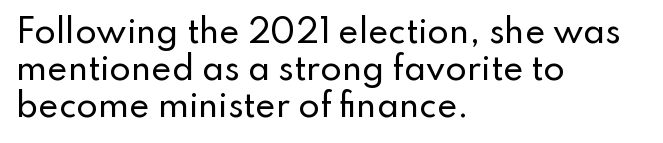
Q: Is the text italic (slanted)? A: No, it is upright.
Q: Is the typeface a serif or a sans-serif typeface? A: Sans-serif.
Q: Is the text underlined? A: No.
Q: How is the paragraph aligned? A: Left-aligned.
Q: Is the spacing between letters normal or unusually wide? A: Normal.
Q: Width (condensed, normal, or wide)? A: Normal.
Q: Stroke contrast? A: Low.
Q: x-height? A: Small.
Q: Monospaced? A: No.
